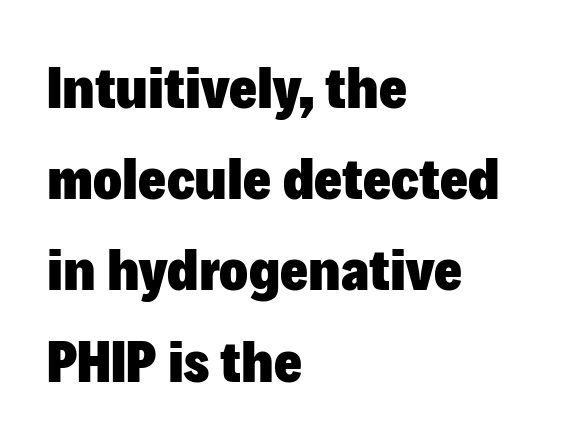
The passage shown is emphatically bold. The type is set solid horizontally, with unmodified tracking. Reading down the block, your eye returns to a fixed left position each line. Here the designer chose a conventional face with non-uniform glyph widths.
